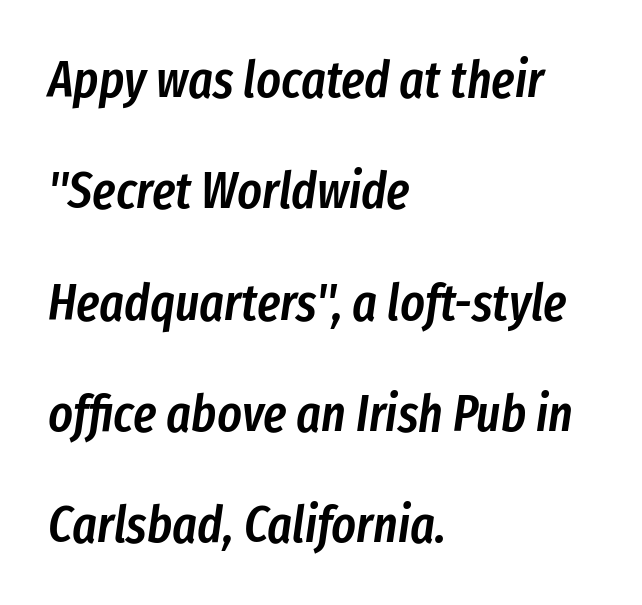
Q: Is the text bold? A: Semi-bold.
Q: Is the text italic (slanted)? A: Yes, it leans right by about 8 degrees.
Q: Is the text underlined? A: No.
Q: How is the paragraph aligned? A: Left-aligned.
Q: Is the spacing between letters normal or unusually wide? A: Normal.
Q: Is the spacing between lines tight, normal or loose? A: Loose.
Q: Width (condensed, normal, or wide)? A: Condensed.
Q: Stroke contrast? A: Low.
Q: x-height? A: Medium.
Q: Monospaced? A: No.
